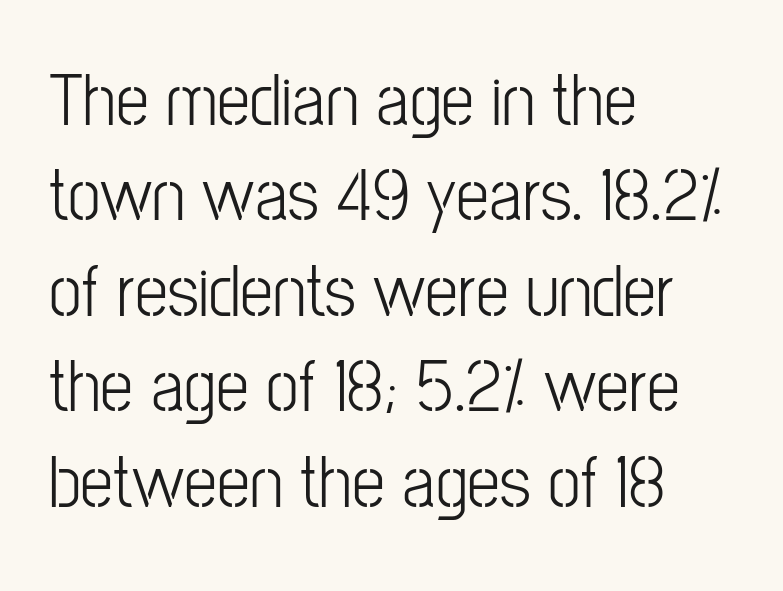
{"serif": "no", "italic": "no", "bold": "no", "weight": "light", "width": "condensed", "stroke_contrast": "low", "x_height": "medium", "monospaced": "no", "underline": "no", "align": "left", "line_spacing": "normal", "line_spacing_ratio": 1.29, "letter_spacing": "normal", "letter_spacing_em": 0.0, "glyph_px": 74}
